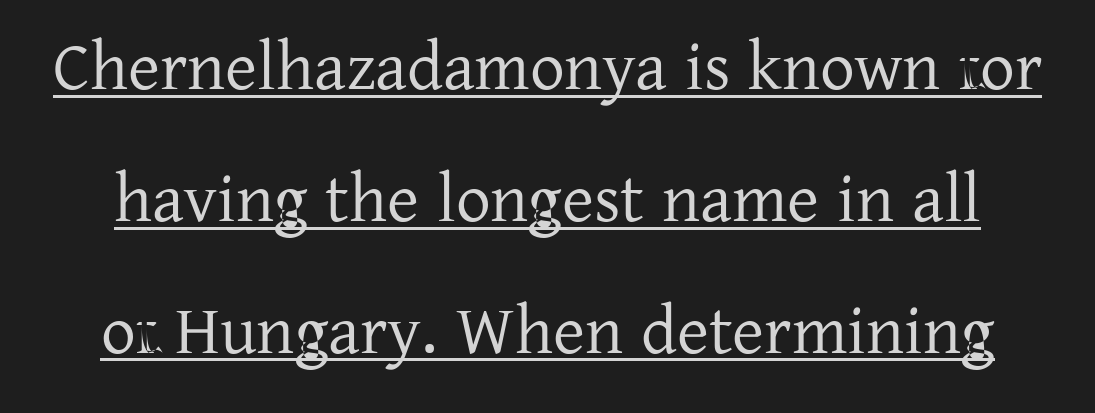
Proportional: the letters do not fall into vertical columns. How would I describe the line gaps? Wide and relaxed. Check the space under the baseline: a stroke is drawn there. Does the copy run flush right? No — it is centered line by line. Yep, those are serifs on the letters. Weight: in the light-to-regular range.
